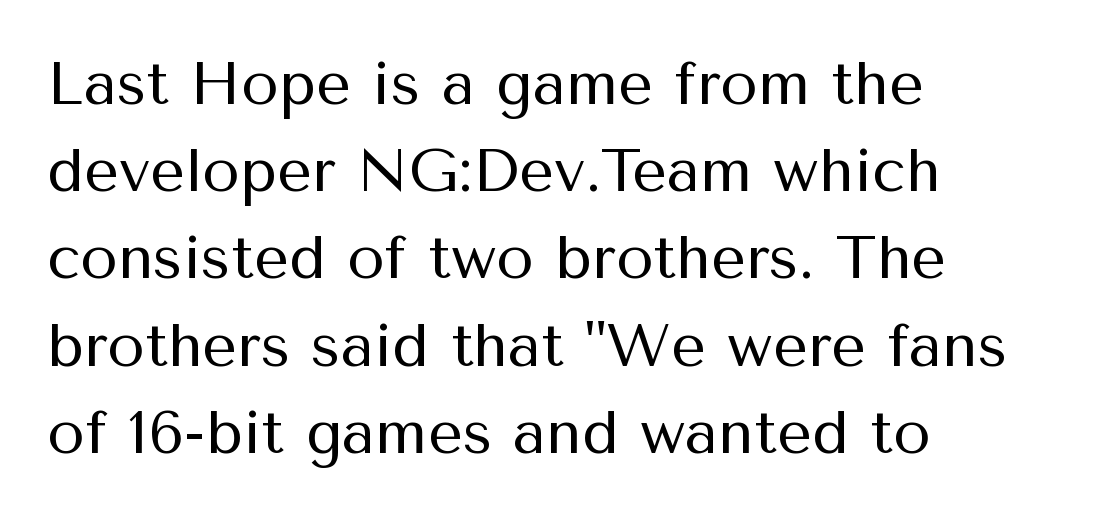
{"serif": "no", "italic": "no", "bold": "no", "weight": "regular", "width": "normal", "stroke_contrast": "medium", "x_height": "medium", "monospaced": "no", "underline": "no", "align": "left", "line_spacing": "normal", "line_spacing_ratio": 1.43, "letter_spacing": "normal", "letter_spacing_em": 0.0, "glyph_px": 61}
